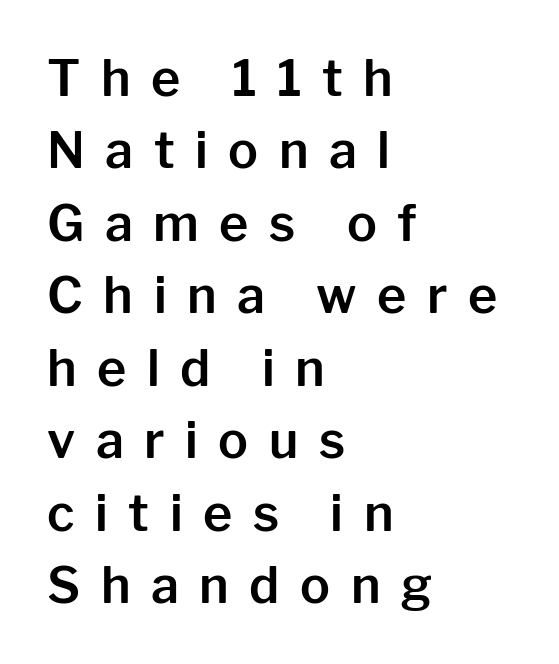
{"serif": "no", "italic": "no", "width": "normal", "stroke_contrast": "low", "x_height": "medium", "monospaced": "no", "underline": "no", "align": "left", "line_spacing": "normal", "line_spacing_ratio": 1.45, "letter_spacing": "wide", "letter_spacing_em": 0.41, "glyph_px": 50}
